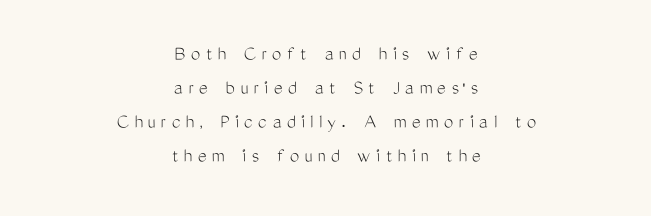
Stems and bowls with no extra thickness — not bold. In CSS terms this would be text-align: center. Baseline-to-baseline distance is the conventional proportion of letter height. Characters remain perfectly vertical along every line. The string is rendered with underlining switched off.
